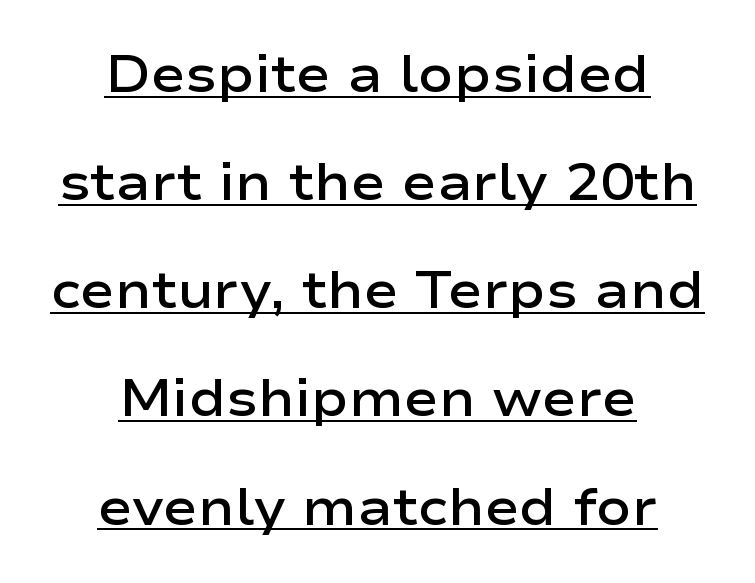
The image shows 52 px semibold, wide sans-serif type, upright; set centered, loose line spacing (2.08x), normal letter spacing, underlined; low stroke contrast and a medium x-height.
